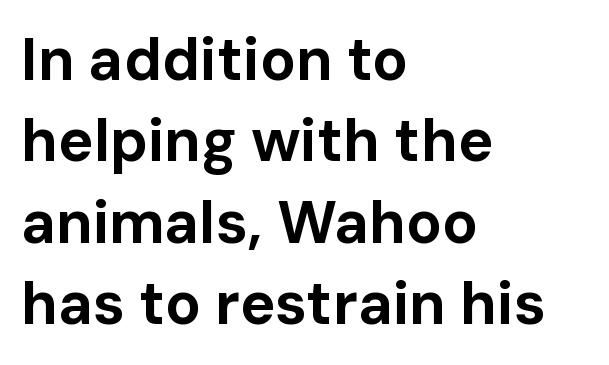
{"serif": "no", "italic": "no", "bold": "yes", "weight": "bold", "width": "normal", "stroke_contrast": "low", "x_height": "medium", "monospaced": "no", "underline": "no", "align": "left", "line_spacing": "normal", "line_spacing_ratio": 1.38, "letter_spacing": "normal", "letter_spacing_em": 0.0, "glyph_px": 59}
